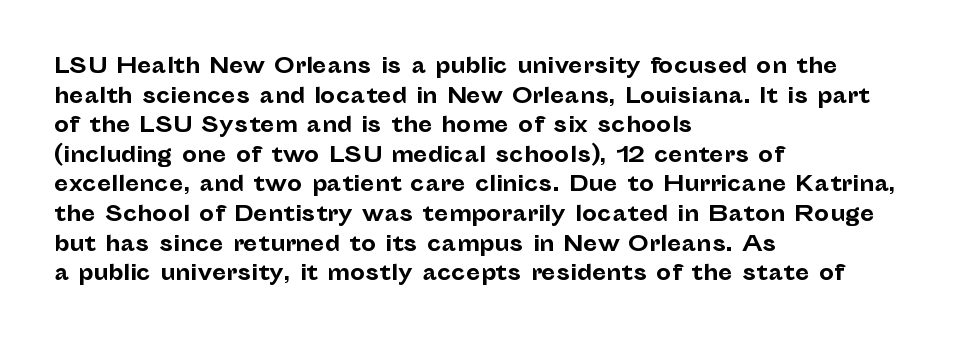
{"italic": "no", "bold": "yes", "underline": "no", "align": "left", "line_spacing": "normal", "line_spacing_ratio": 1.41, "letter_spacing": "normal", "letter_spacing_em": 0.0, "glyph_px": 21}
